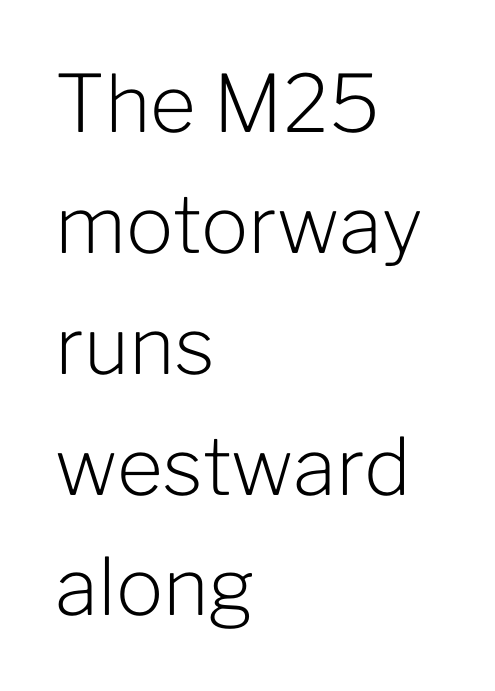
Q: Is the text bold? A: No.
Q: Is the text italic (slanted)? A: No, it is upright.
Q: Is the typeface a serif or a sans-serif typeface? A: Sans-serif.
Q: Is the text underlined? A: No.
Q: How is the paragraph aligned? A: Left-aligned.
Q: Is the spacing between letters normal or unusually wide? A: Normal.
Q: Is the spacing between lines tight, normal or loose? A: Normal.
Q: Width (condensed, normal, or wide)? A: Normal.
Q: Stroke contrast? A: Low.
Q: x-height? A: Medium.
Q: Monospaced? A: No.
